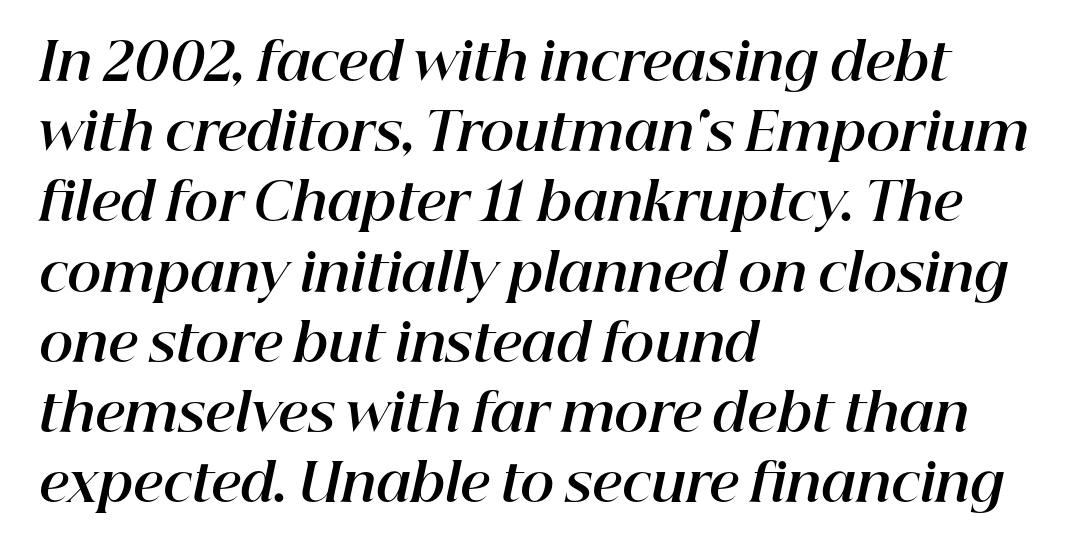
Q: Is the text bold? A: Yes.
Q: Is the text italic (slanted)? A: Yes, it leans right by about 12 degrees.
Q: Is the text underlined? A: No.
Q: How is the paragraph aligned? A: Left-aligned.
Q: Is the spacing between letters normal or unusually wide? A: Normal.
Q: Is the spacing between lines tight, normal or loose? A: Normal.
Q: Width (condensed, normal, or wide)? A: Normal.
Q: Stroke contrast? A: High.
Q: x-height? A: Medium.
Q: Monospaced? A: No.
